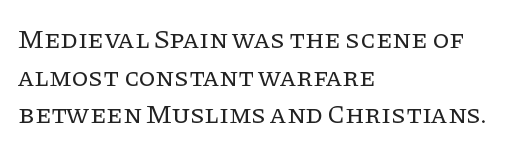
Notice how the stems are strictly vertical — no italics here. A bare baseline throughout the passage. Inter-character spacing is left at the font's built-in metrics. Vertical spacing — default. The ragged edge is on the right, which tells us the setting is flush left. The font sits on the lighter half of the weight spectrum, regular included.
